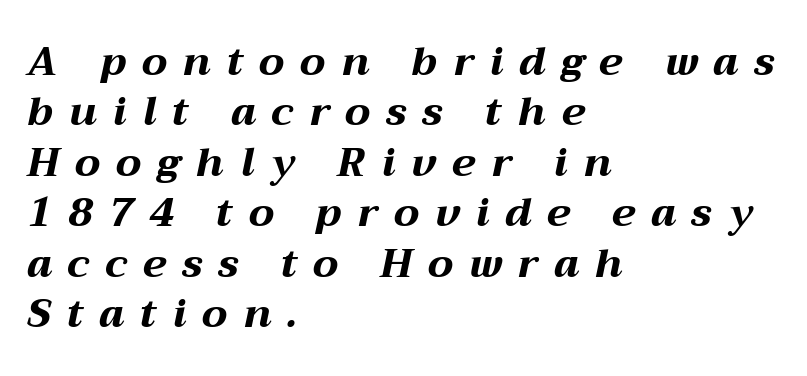
Q: Is the text bold? A: Yes.
Q: Is the text italic (slanted)? A: Yes, it leans right by about 12 degrees.
Q: Is the text underlined? A: No.
Q: How is the paragraph aligned? A: Left-aligned.
Q: Is the spacing between letters normal or unusually wide? A: Unusually wide.
Q: Is the spacing between lines tight, normal or loose? A: Normal.
Q: Width (condensed, normal, or wide)? A: Wide.
Q: Stroke contrast? A: Medium.
Q: x-height? A: Medium.
Q: Monospaced? A: No.
